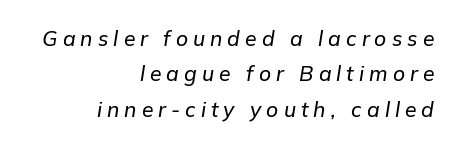
Q: Is the text italic (slanted)? A: Yes, it leans right by about 9 degrees.
Q: Is the text underlined? A: No.
Q: How is the paragraph aligned? A: Right-aligned.
Q: Is the spacing between letters normal or unusually wide? A: Unusually wide.
Q: Is the spacing between lines tight, normal or loose? A: Normal.
